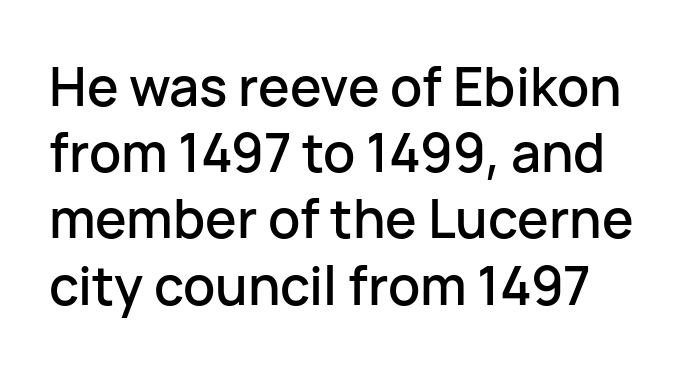
The image shows 53 px sans-serif type, upright; set normal line spacing (1.25x), normal letter spacing, not underlined; low stroke contrast and a medium x-height.
